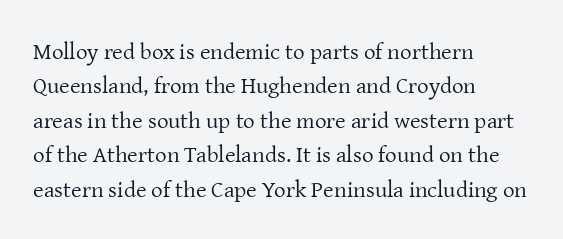
Q: Is the text bold? A: No.
Q: Is the text italic (slanted)? A: No, it is upright.
Q: Is the text underlined? A: No.
Q: How is the paragraph aligned? A: Left-aligned.
Q: Is the spacing between letters normal or unusually wide? A: Normal.
Q: Is the spacing between lines tight, normal or loose? A: Normal.
